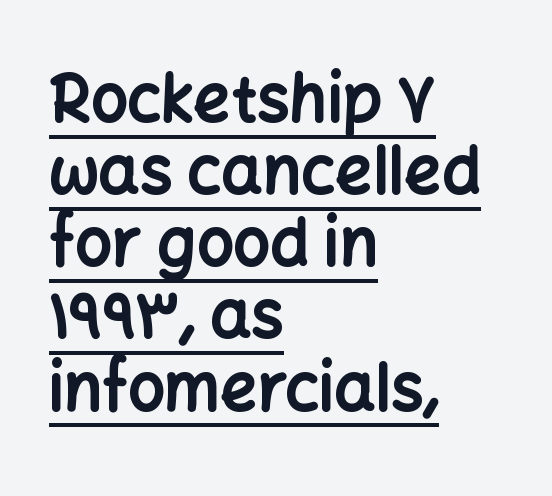
Characters follow at the spacing the type designer built in. All the whitespace from short lines collects on the right. The words here are underlined. Upright lettering throughout. No feet cap the strokes, marking this as sans-serif type.
